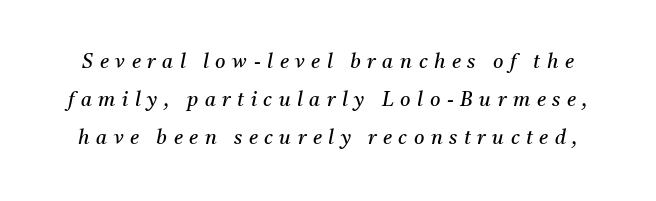
Q: Is the text bold? A: No.
Q: Is the text italic (slanted)? A: Yes, it leans right by about 11 degrees.
Q: Is the text underlined? A: No.
Q: Is the spacing between letters normal or unusually wide? A: Unusually wide.
Q: Is the spacing between lines tight, normal or loose? A: Loose.
